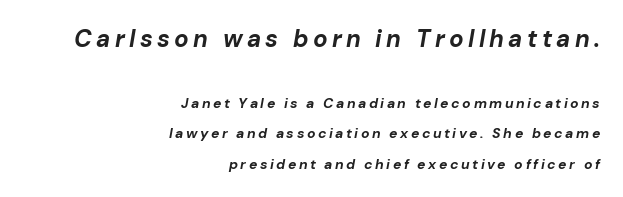
Q: Is the text bold? A: Yes.
Q: Is the text italic (slanted)? A: Yes, it leans right by about 10 degrees.
Q: Is the text underlined? A: No.
Q: How is the paragraph aligned? A: Right-aligned.
Q: Is the spacing between lines tight, normal or loose? A: Loose.
Q: Which block of text is set in a larger size, the first (top) or the second (bottom)? A: The first (top) one.
